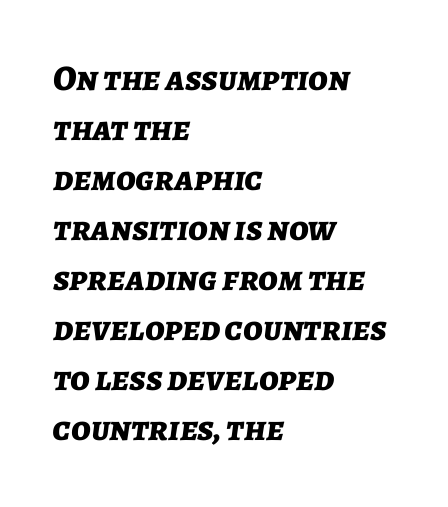
{"italic": "yes", "lean": "right", "slant_degrees": 7, "bold": "yes", "weight": "bold", "width": "normal", "stroke_contrast": "low", "x_height": "medium", "monospaced": "no", "underline": "no", "align": "left", "line_spacing": "normal", "line_spacing_ratio": 1.39, "letter_spacing": "normal", "letter_spacing_em": 0.0, "glyph_px": 36}
